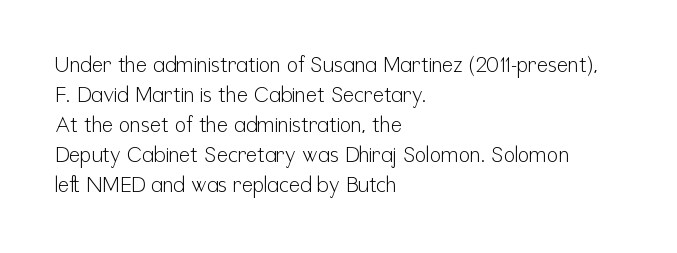
Q: Is the text bold? A: No.
Q: Is the text italic (slanted)? A: No, it is upright.
Q: Is the text underlined? A: No.
Q: How is the paragraph aligned? A: Left-aligned.
Q: Is the spacing between letters normal or unusually wide? A: Normal.
Q: Is the spacing between lines tight, normal or loose? A: Normal.
